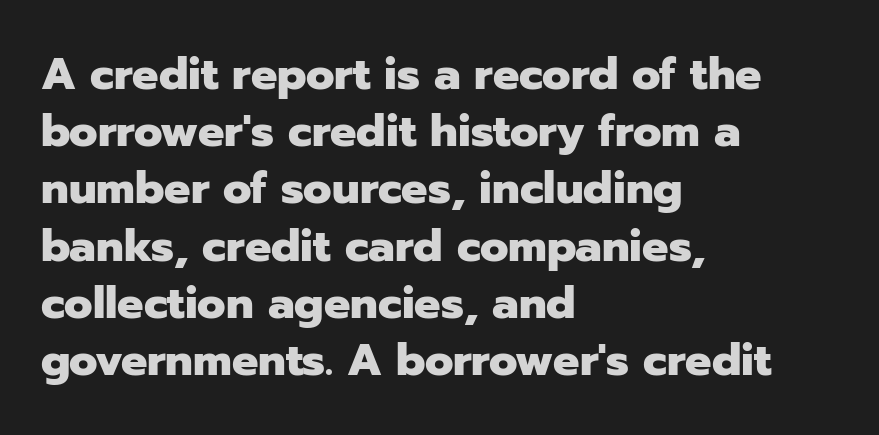
Q: Is the text bold? A: Yes.
Q: Is the text italic (slanted)? A: No, it is upright.
Q: Is the typeface a serif or a sans-serif typeface? A: Sans-serif.
Q: Is the text underlined? A: No.
Q: How is the paragraph aligned? A: Left-aligned.
Q: Is the spacing between letters normal or unusually wide? A: Normal.
Q: Is the spacing between lines tight, normal or loose? A: Normal.
Q: Width (condensed, normal, or wide)? A: Normal.
Q: Stroke contrast? A: Low.
Q: x-height? A: Medium.
Q: Monospaced? A: No.
